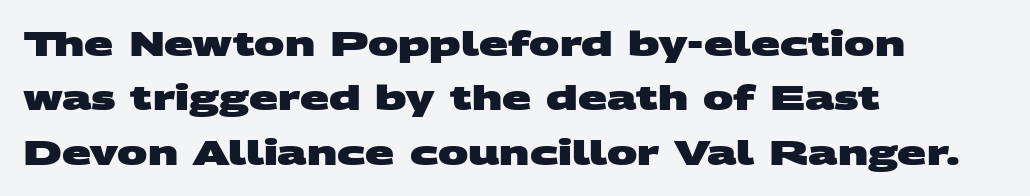
Default kerning and tracking; the words read as compact shapes. This is heavy type, rendered in bold. If you measured baseline to baseline, you'd find a middling distance. The face used here is proportionally spaced, like ordinary book or web type. No word sits above an underline. In CSS terms this would be text-align: left.
